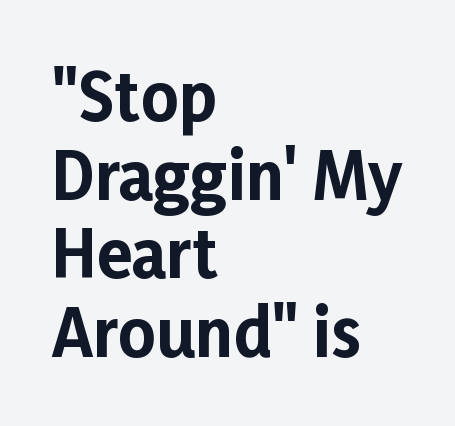
The image shows 65 px bold sans-serif type, upright; set left-aligned, line spacing 1.21x, normal letter spacing, not underlined; low stroke contrast and a medium x-height.
